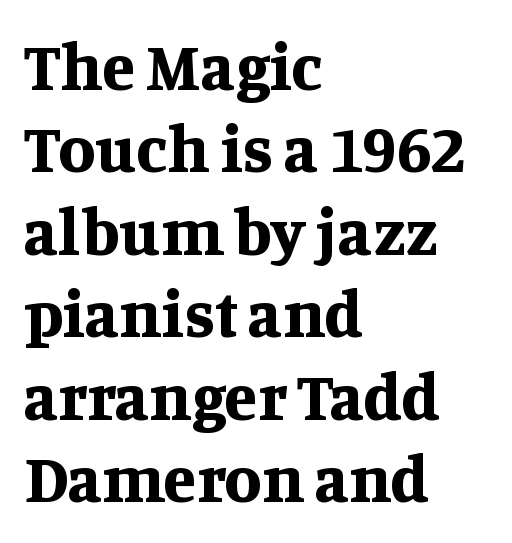
Q: Is the text bold? A: Yes.
Q: Is the text italic (slanted)? A: No, it is upright.
Q: Is the typeface a serif or a sans-serif typeface? A: Serif.
Q: Is the text underlined? A: No.
Q: How is the paragraph aligned? A: Left-aligned.
Q: Is the spacing between letters normal or unusually wide? A: Normal.
Q: Width (condensed, normal, or wide)? A: Normal.
Q: Stroke contrast? A: Medium.
Q: x-height? A: Large.
Q: Monospaced? A: No.
